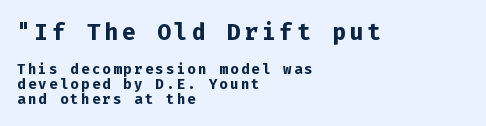
This sample trades vertical openness for compactness between lines. Heft: maximum for text — a bold. Type without underlining. Note: larger setting up top, smaller setting below.
